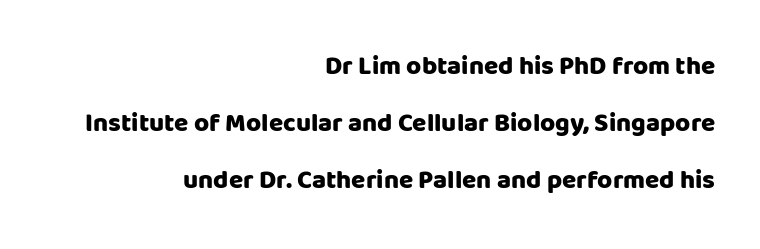
The gap between lines stays unmarked. Set as a true bold cut, around the 700 mark. The gaps between neighbouring characters are ordinary and unremarkable. You could fit nearly another row in the gap between these rows. Does the copy run flush right? Yes — the right margin is perfectly even. Designer's note — italics off, roman on.
